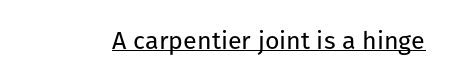
The image shows 25 px text type, upright; set normal letter spacing, underlined.
